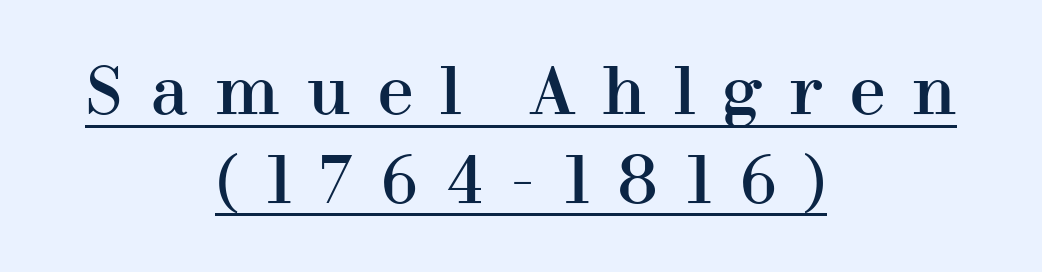
Q: Is the text italic (slanted)? A: No, it is upright.
Q: Is the typeface a serif or a sans-serif typeface? A: Serif.
Q: Is the text underlined? A: Yes.
Q: How is the paragraph aligned? A: Centered.
Q: Is the spacing between letters normal or unusually wide? A: Unusually wide.
Q: Is the spacing between lines tight, normal or loose? A: Normal.
Q: Width (condensed, normal, or wide)? A: Normal.
Q: Stroke contrast? A: High.
Q: x-height? A: Medium.
Q: Monospaced? A: No.
